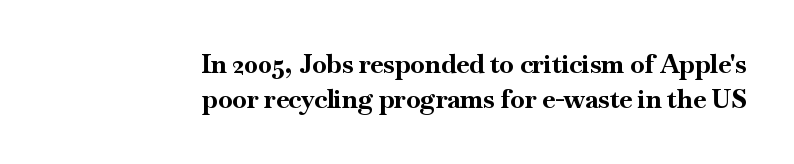
{"italic": "no", "bold": "yes", "underline": "no", "align": "right", "line_spacing": "normal", "line_spacing_ratio": 1.35, "letter_spacing": "normal", "letter_spacing_em": 0.0, "glyph_px": 26}
